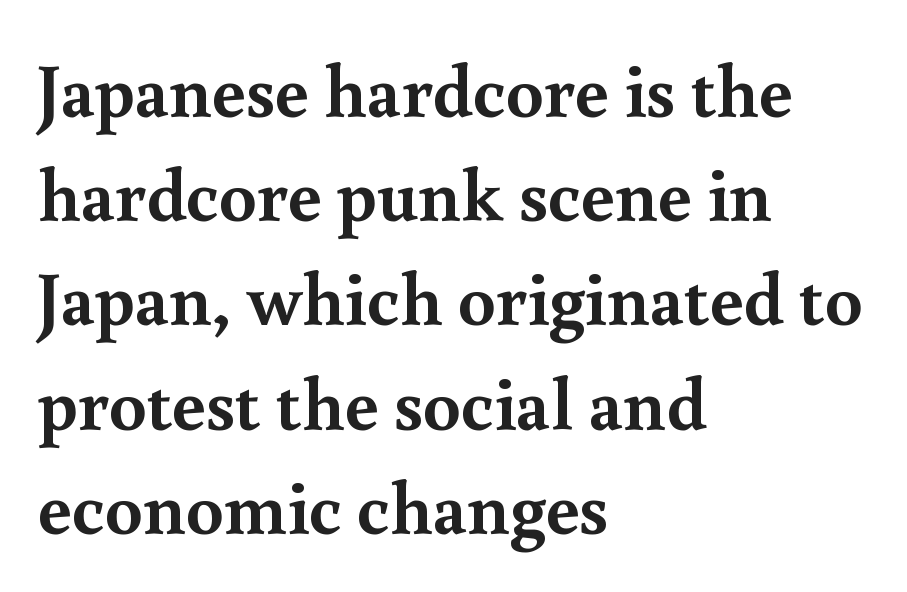
The image shows 75 px semibold serif type, upright; set left-aligned, normal line spacing (1.39x), normal letter spacing, not underlined; a small x-height.
